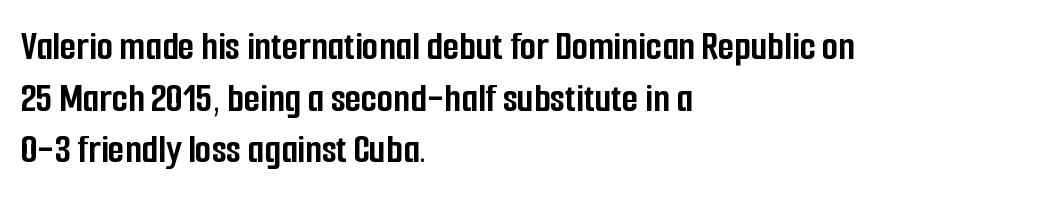
Q: Is the text bold? A: Yes.
Q: Is the text italic (slanted)? A: No, it is upright.
Q: Is the typeface a serif or a sans-serif typeface? A: Sans-serif.
Q: Is the text underlined? A: No.
Q: How is the paragraph aligned? A: Left-aligned.
Q: Is the spacing between letters normal or unusually wide? A: Normal.
Q: Width (condensed, normal, or wide)? A: Condensed.
Q: Stroke contrast? A: Low.
Q: x-height? A: Medium.
Q: Monospaced? A: No.
